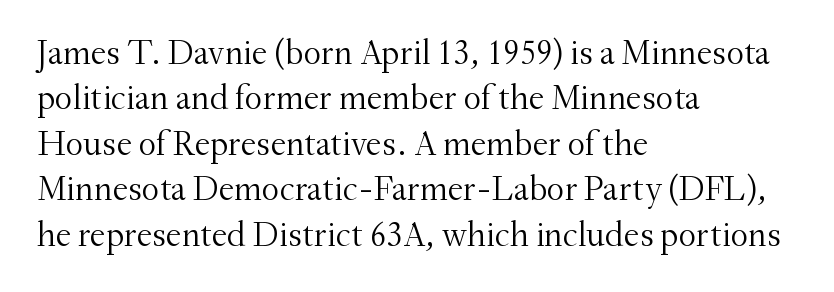
{"serif": "yes", "italic": "no", "bold": "no", "weight": "light", "width": "normal", "stroke_contrast": "medium", "x_height": "small", "monospaced": "no", "underline": "no", "align": "left", "line_spacing": "normal", "line_spacing_ratio": 1.3, "letter_spacing": "normal", "letter_spacing_em": 0.0, "glyph_px": 35}
